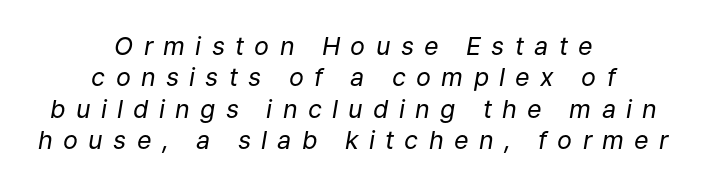
Q: Is the text bold? A: No.
Q: Is the text italic (slanted)? A: Yes, it leans right by about 9 degrees.
Q: Is the text underlined? A: No.
Q: How is the paragraph aligned? A: Centered.
Q: Is the spacing between letters normal or unusually wide? A: Unusually wide.
Q: Is the spacing between lines tight, normal or loose? A: Normal.
